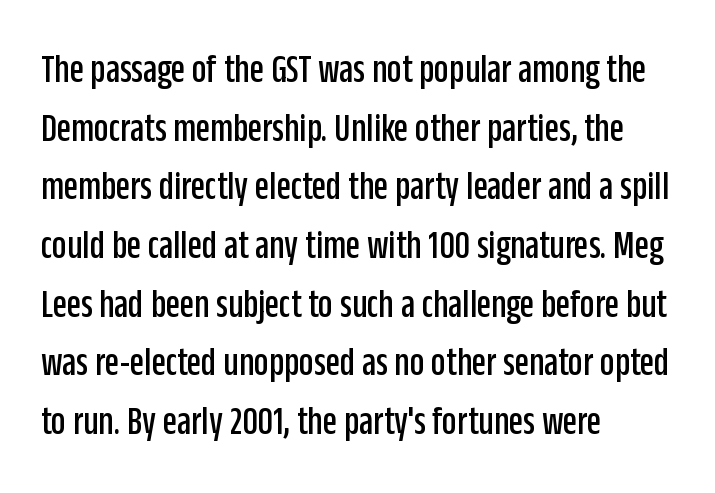
The image shows 41 px condensed sans-serif type, upright; set left-aligned, normal line spacing (1.43x), normal letter spacing, not underlined; low stroke contrast and a large x-height.
